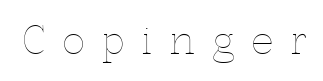
The face looks like a standard text weight, possibly lighter. The rendering uses natural spacing where letterforms have individual widths. Honestly, the letter spacing is so wide it's the main thing you notice. Check the space under the baseline: it is left empty. A typesetter would mark this as roman, not italic.
